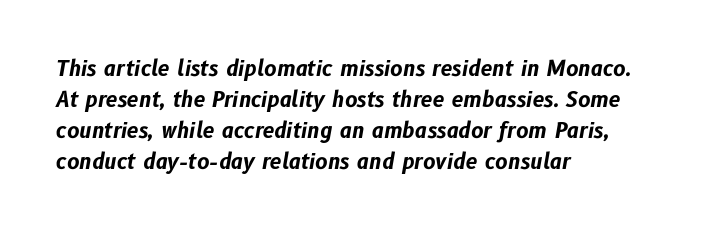
Q: Is the text bold? A: Yes.
Q: Is the text italic (slanted)? A: Yes, it leans right by about 10 degrees.
Q: Is the text underlined? A: No.
Q: How is the paragraph aligned? A: Left-aligned.
Q: Is the spacing between letters normal or unusually wide? A: Normal.
Q: Is the spacing between lines tight, normal or loose? A: Normal.
